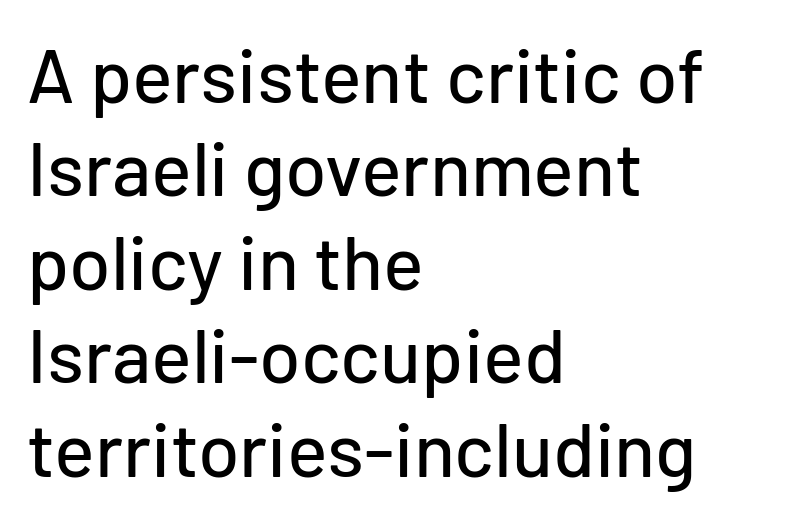
The image shows 76 px sans-serif type, upright; set left-aligned, line spacing 1.23x, normal letter spacing, not underlined; low stroke contrast and a medium x-height.
